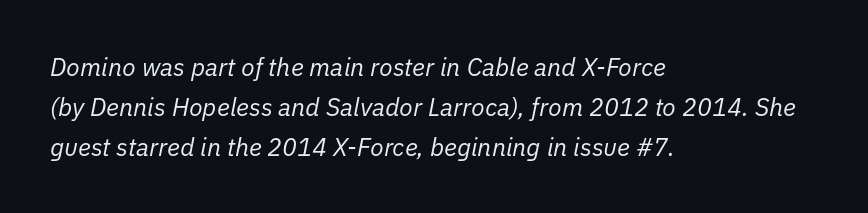
{"italic": "yes", "lean": "right", "slant_degrees": 11, "bold": "no", "underline": "no", "align": "left", "line_spacing": "normal", "line_spacing_ratio": 1.6, "letter_spacing": "normal", "letter_spacing_em": 0.0, "glyph_px": 25}
